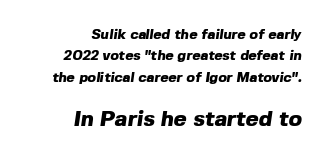
The image shows 22 px bold type; set right-aligned, normal line spacing (1.52x), normal letter spacing, not underlined; the second (bottom) block is 1.57x larger.
